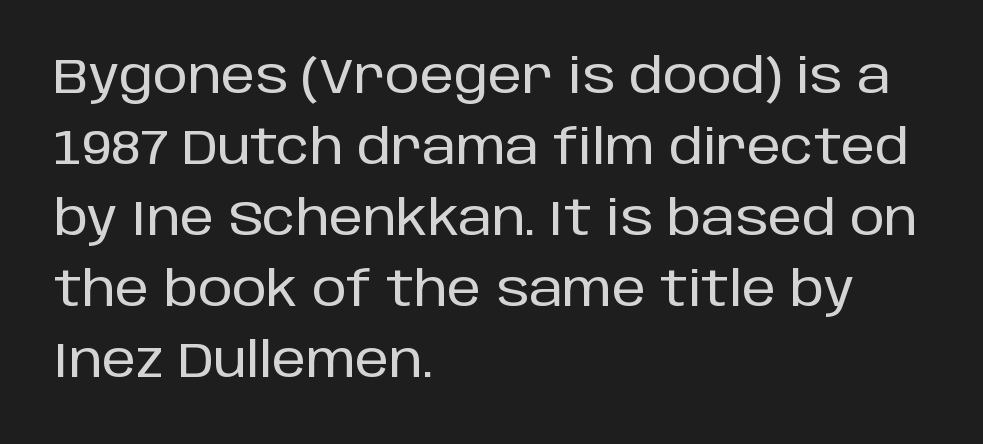
The image shows 49 px sans-serif type, upright; set left-aligned, normal line spacing (1.45x), normal letter spacing, not underlined; low stroke contrast and a large x-height.
